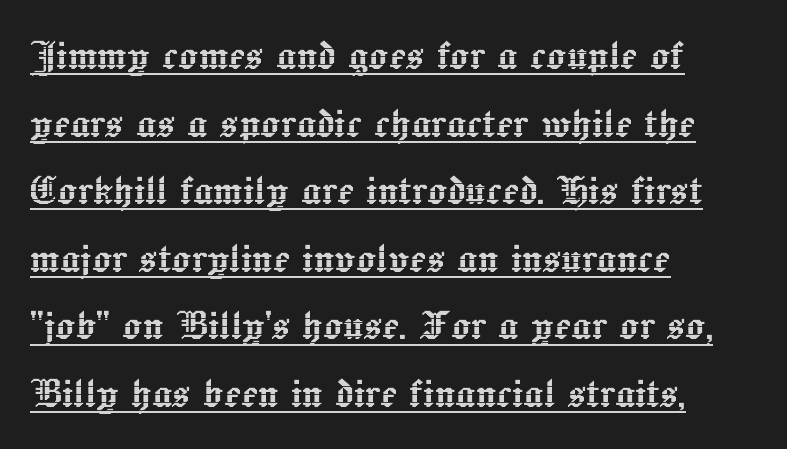
The image shows 49 px text type, upright; set left-aligned, normal line spacing (1.38x), normal letter spacing, underlined; a medium x-height.
